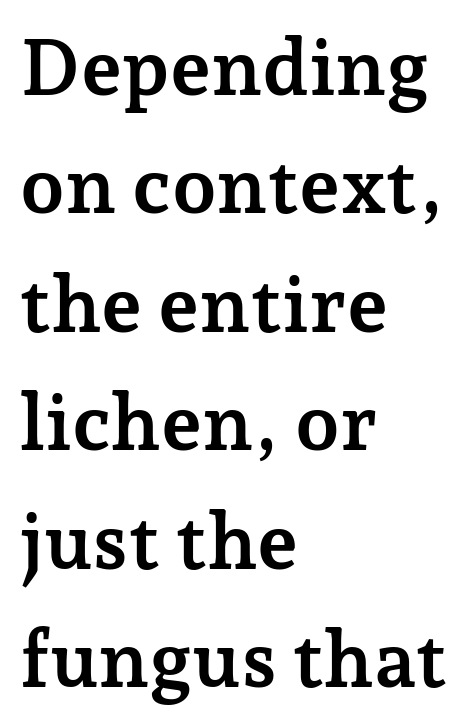
{"serif": "yes", "italic": "no", "bold": "yes", "weight": "semibold", "width": "normal", "stroke_contrast": "low", "x_height": "medium", "monospaced": "no", "underline": "no", "align": "left", "line_spacing": "normal", "line_spacing_ratio": 1.5, "letter_spacing": "normal", "letter_spacing_em": 0.0, "glyph_px": 79}
